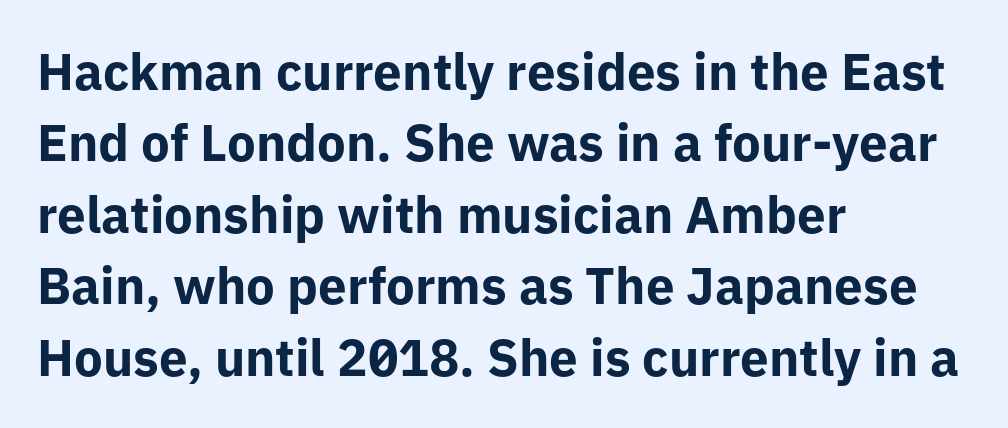
Q: Is the text bold? A: Yes.
Q: Is the text italic (slanted)? A: No, it is upright.
Q: Is the typeface a serif or a sans-serif typeface? A: Sans-serif.
Q: Is the text underlined? A: No.
Q: How is the paragraph aligned? A: Left-aligned.
Q: Is the spacing between letters normal or unusually wide? A: Normal.
Q: Is the spacing between lines tight, normal or loose? A: Normal.
Q: Width (condensed, normal, or wide)? A: Normal.
Q: Stroke contrast? A: Low.
Q: x-height? A: Medium.
Q: Monospaced? A: No.
